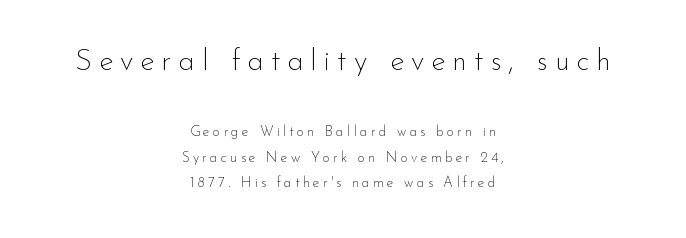
The image shows 30 px thin sans-serif type, upright; set centered, line spacing 1.81x, unusually wide letter spacing (+0.23 em), not underlined; the first (top) block is 2.14x larger; low stroke contrast and a small x-height.
